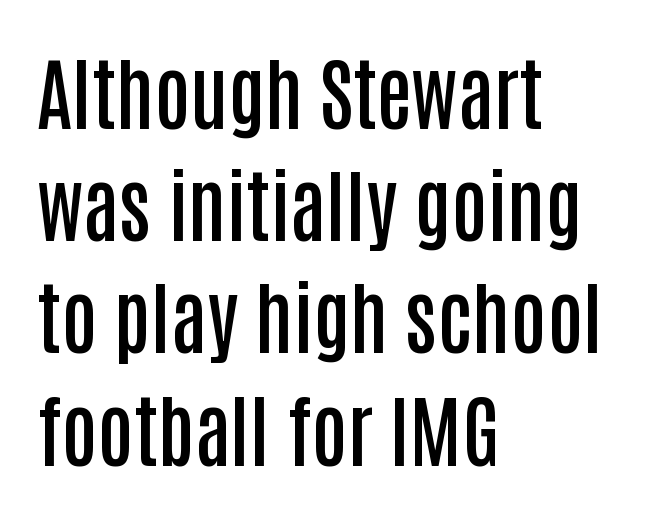
{"serif": "no", "italic": "no", "bold": "semi", "weight": "semibold", "width": "condensed", "stroke_contrast": "low", "x_height": "large", "monospaced": "no", "underline": "no", "align": "left", "line_spacing": "normal", "line_spacing_ratio": 1.42, "letter_spacing": "normal", "letter_spacing_em": 0.0, "glyph_px": 79}
